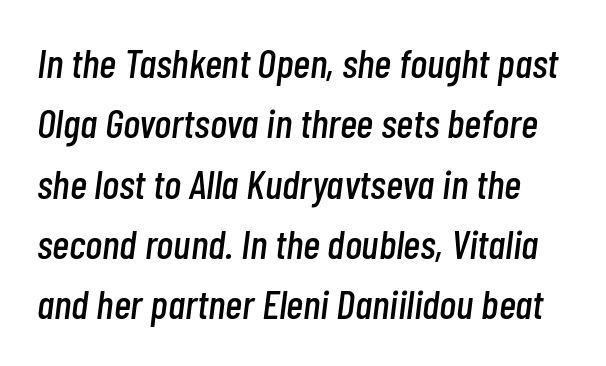
{"italic": "yes", "lean": "right", "slant_degrees": 7, "width": "condensed", "stroke_contrast": "low", "x_height": "medium", "monospaced": "no", "underline": "no", "line_spacing": "normal", "line_spacing_ratio": 1.47, "letter_spacing": "normal", "letter_spacing_em": 0.0, "glyph_px": 41}
